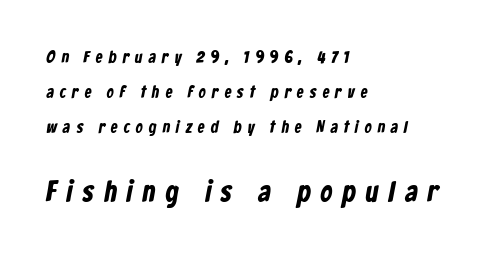
Q: Is the text bold? A: Yes.
Q: Is the typeface a serif or a sans-serif typeface? A: Sans-serif.
Q: Is the text underlined? A: No.
Q: How is the paragraph aligned? A: Left-aligned.
Q: Is the spacing between letters normal or unusually wide? A: Unusually wide.
Q: Is the spacing between lines tight, normal or loose? A: Loose.
Q: Which block of text is set in a larger size, the first (top) or the second (bottom)? A: The second (bottom) one.
Q: Width (condensed, normal, or wide)? A: Condensed.
Q: Stroke contrast? A: Low.
Q: x-height? A: Medium.
Q: Monospaced? A: No.
